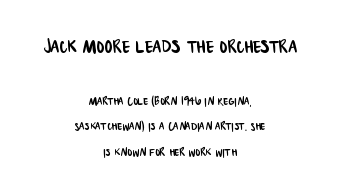
Which chunk is bigger? The first one — the top block dwarfs the bottom. Visually the block forms a symmetrical silhouette, jagged on both flanks. Clear beneath every line of the passage. The line texture is even and compact thanks to regular tracking.
